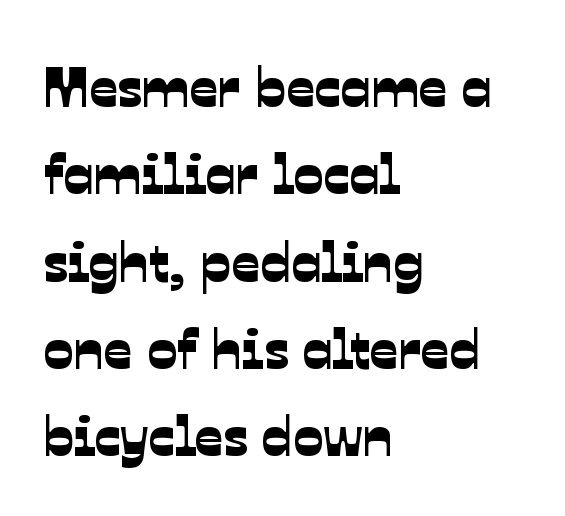
Regarding serifs, this sample does without them. Does the copy run flush right? No — it runs flush left. A clean baseline with only descenders dipping below it. Short note: letters normally spaced. Here the designer chose a conventional face with non-uniform glyph widths.
